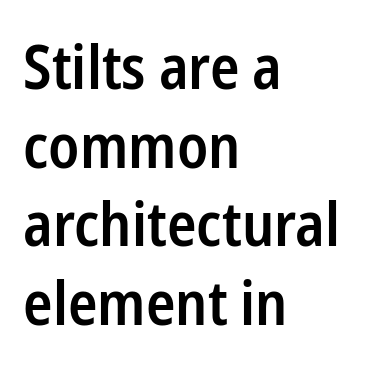
Q: Is the text bold? A: Semi-bold.
Q: Is the text italic (slanted)? A: No, it is upright.
Q: Is the typeface a serif or a sans-serif typeface? A: Sans-serif.
Q: Is the text underlined? A: No.
Q: How is the paragraph aligned? A: Left-aligned.
Q: Is the spacing between letters normal or unusually wide? A: Normal.
Q: Is the spacing between lines tight, normal or loose? A: Normal.
Q: Width (condensed, normal, or wide)? A: Condensed.
Q: Stroke contrast? A: Low.
Q: x-height? A: Medium.
Q: Monospaced? A: No.
